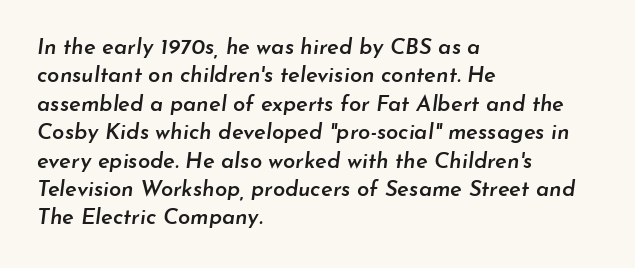
Q: Is the text bold? A: Semi-bold.
Q: Is the text italic (slanted)? A: Yes, it leans right by about 7 degrees.
Q: Is the text underlined? A: No.
Q: How is the paragraph aligned? A: Left-aligned.
Q: Is the spacing between letters normal or unusually wide? A: Normal.
Q: Is the spacing between lines tight, normal or loose? A: Normal.
